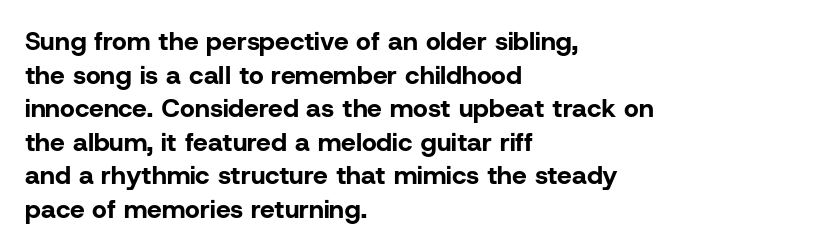
{"italic": "no", "bold": "yes", "underline": "no", "align": "left", "line_spacing": "normal", "line_spacing_ratio": 1.29, "letter_spacing": "normal", "letter_spacing_em": 0.0, "glyph_px": 26}
